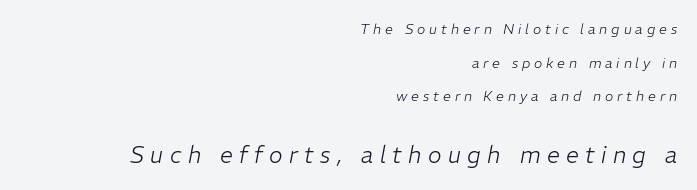
The second block has been scaled up relative to the first. The rendering applies a slant to the glyphs. Is the stroke heavy? The answer is a plain regular-or-lighter. Loose tracking; the words dissolve into strings of separated letters. Lines of text with bare space underneath. Rows of type keep a wide berth in the vertical direction.
